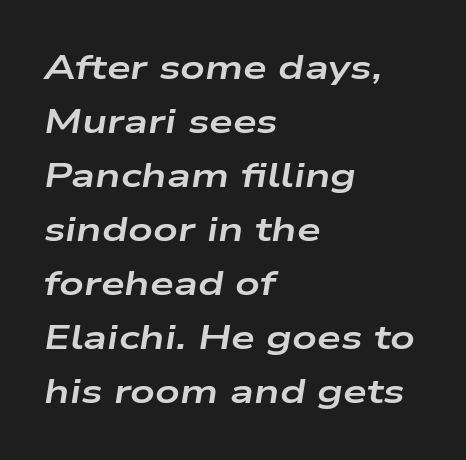
The image shows 34 px bold, wide type, italic (leaning right); set left-aligned, normal line spacing (1.59x), normal letter spacing, not underlined; low stroke contrast and a medium x-height.
